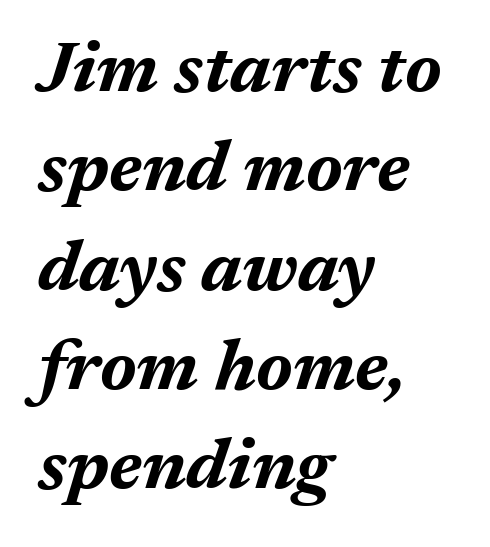
The image shows 72 px bold type, italic (leaning right); set left-aligned, normal line spacing (1.38x), normal letter spacing, not underlined; medium stroke contrast and a medium x-height.
